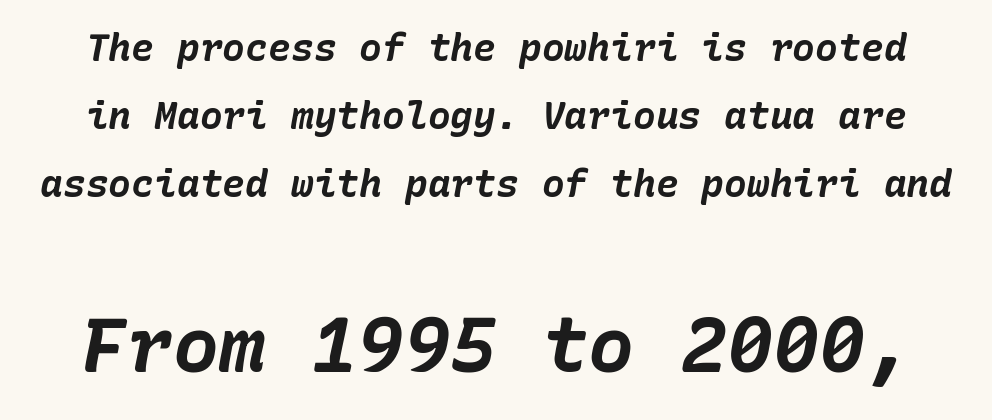
The image shows 77 px bold type, italic (leaning right); set line spacing 1.79x, normal letter spacing, not underlined; the second (bottom) block is 2.03x larger; low stroke contrast and a medium x-height.
